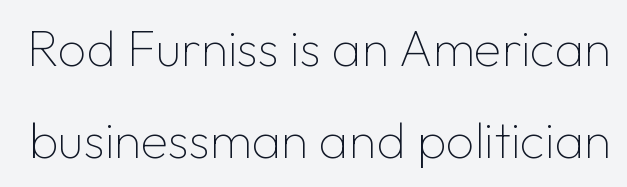
{"serif": "no", "italic": "no", "bold": "no", "weight": "thin", "width": "normal", "stroke_contrast": "low", "x_height": "medium", "monospaced": "no", "underline": "no", "line_spacing_ratio": 1.84, "letter_spacing": "normal", "letter_spacing_em": 0.0, "glyph_px": 50}
